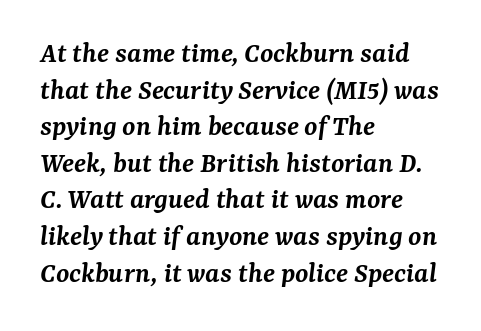
Glyph-to-glyph distance matches everyday printed text. Each letter keeps its own natural width here, so spacing adapts to shape. These lines stack with their left ends in a neat column. A fair bit of extra ink — the face is semibold, not bold. This sample uses an oblique cut, with every glyph tilted off the vertical.
